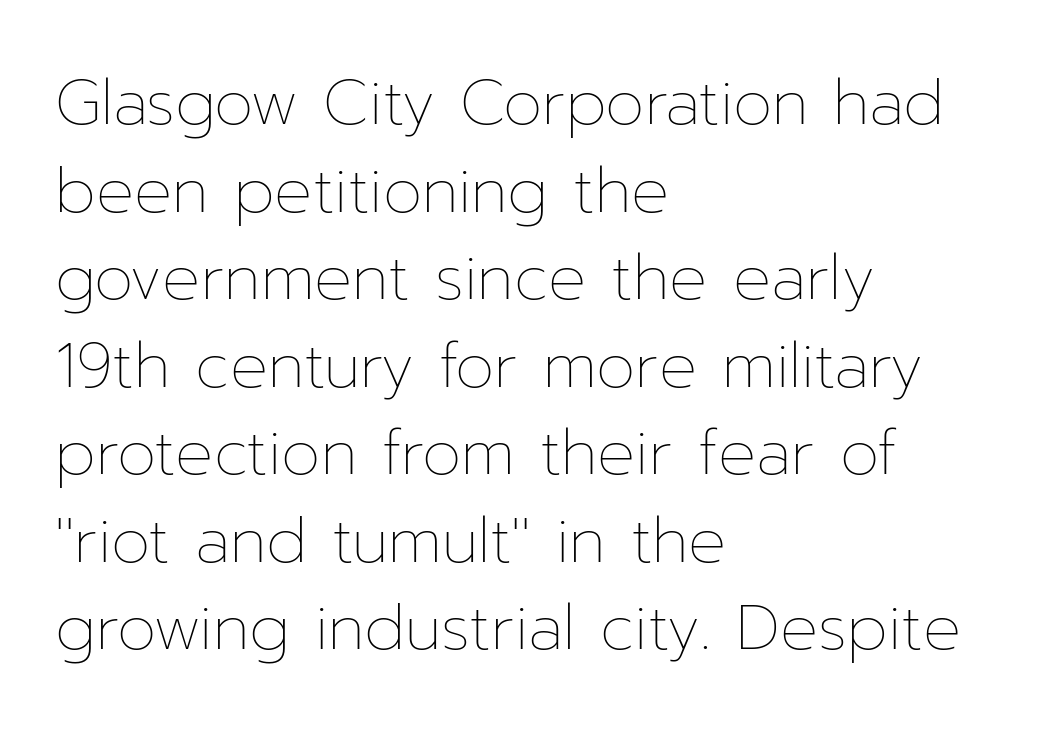
{"italic": "no", "bold": "no", "weight": "thin", "width": "normal", "stroke_contrast": "low", "x_height": "medium", "monospaced": "no", "underline": "no", "align": "left", "line_spacing": "normal", "line_spacing_ratio": 1.39, "letter_spacing": "normal", "letter_spacing_em": 0.0, "glyph_px": 63}
